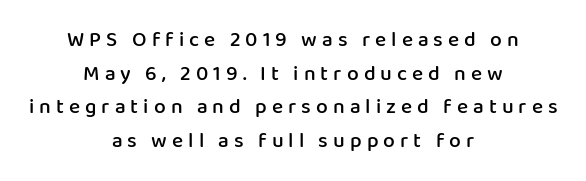
{"italic": "no", "bold": "semi", "underline": "no", "align": "center", "line_spacing": "normal", "line_spacing_ratio": 1.6, "letter_spacing": "wide", "letter_spacing_em": 0.24, "glyph_px": 21}
